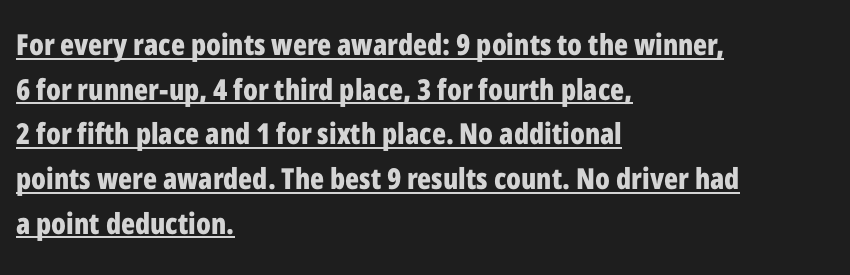
Q: Is the text bold? A: Yes.
Q: Is the text italic (slanted)? A: No, it is upright.
Q: Is the typeface a serif or a sans-serif typeface? A: Sans-serif.
Q: Is the text underlined? A: Yes.
Q: How is the paragraph aligned? A: Left-aligned.
Q: Is the spacing between letters normal or unusually wide? A: Normal.
Q: Is the spacing between lines tight, normal or loose? A: Normal.
Q: Width (condensed, normal, or wide)? A: Condensed.
Q: Stroke contrast? A: Low.
Q: x-height? A: Medium.
Q: Monospaced? A: No.
